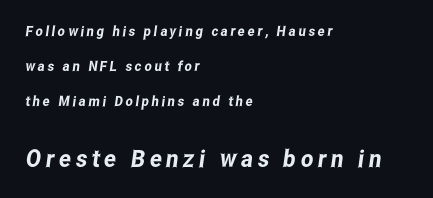
The gap between lines stays unmarked. Whoever set this made the second block the dominant, larger element. Horizontally, the lines are justified to the leading edge only. Leading: increased.
